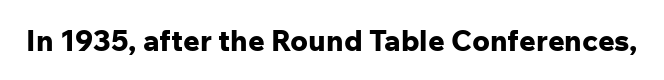
Q: Is the text bold? A: Yes.
Q: Is the text italic (slanted)? A: No, it is upright.
Q: Is the typeface a serif or a sans-serif typeface? A: Sans-serif.
Q: Is the text underlined? A: No.
Q: Is the spacing between letters normal or unusually wide? A: Normal.
Q: Width (condensed, normal, or wide)? A: Normal.
Q: Stroke contrast? A: Low.
Q: x-height? A: Medium.
Q: Monospaced? A: No.
